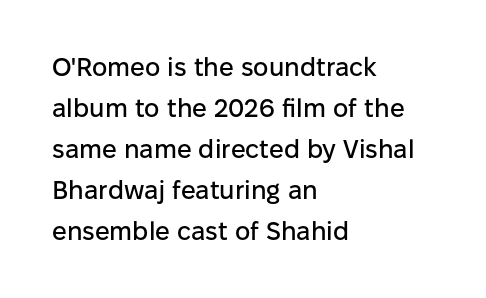
{"italic": "no", "underline": "no", "align": "left", "line_spacing": "normal", "line_spacing_ratio": 1.58, "letter_spacing": "normal", "letter_spacing_em": 0.0, "glyph_px": 26}
